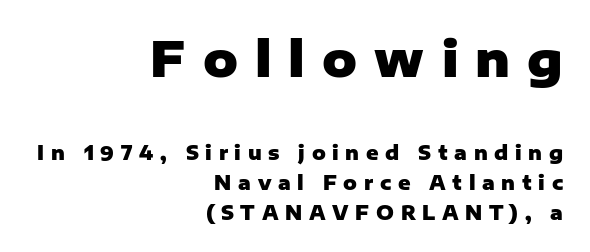
The image shows 48 px heavy sans-serif type, upright; set right-aligned, normal line spacing (1.56x), unusually wide letter spacing (+0.35 em), not underlined; the first (top) block is 2.53x larger; low stroke contrast and a medium x-height.
